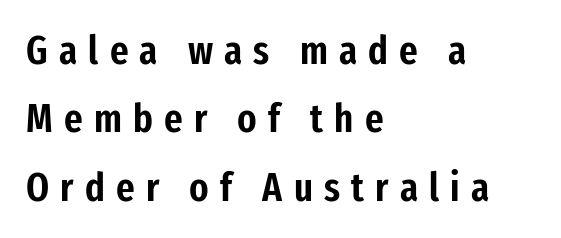
{"serif": "no", "italic": "no", "width": "condensed", "stroke_contrast": "low", "x_height": "medium", "monospaced": "no", "underline": "no", "align": "left", "line_spacing_ratio": 1.71, "letter_spacing": "wide", "letter_spacing_em": 0.28, "glyph_px": 40}
